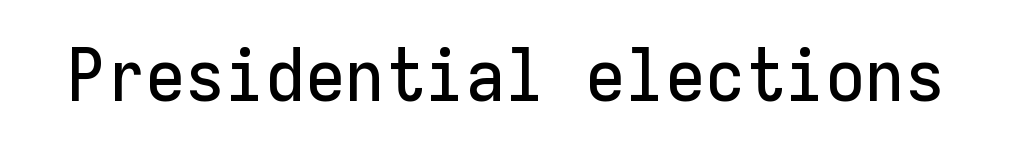
The letters stand upright; this is a roman face. Grotesque or geometric, the face here clearly has no serifs. Monospaced: the letters line up in strict vertical columns. The horizontal fit of the characters is conventional and even. Rule under the text: the space is simply empty.
